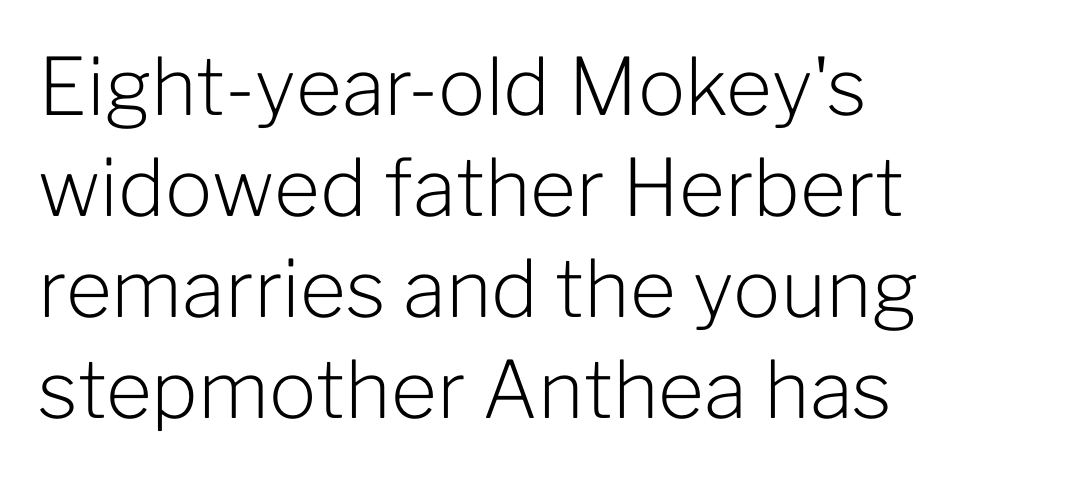
Q: Is the text bold? A: No.
Q: Is the text italic (slanted)? A: No, it is upright.
Q: Is the typeface a serif or a sans-serif typeface? A: Sans-serif.
Q: Is the text underlined? A: No.
Q: How is the paragraph aligned? A: Left-aligned.
Q: Is the spacing between letters normal or unusually wide? A: Normal.
Q: Is the spacing between lines tight, normal or loose? A: Normal.
Q: Width (condensed, normal, or wide)? A: Normal.
Q: Stroke contrast? A: Low.
Q: x-height? A: Medium.
Q: Monospaced? A: No.
